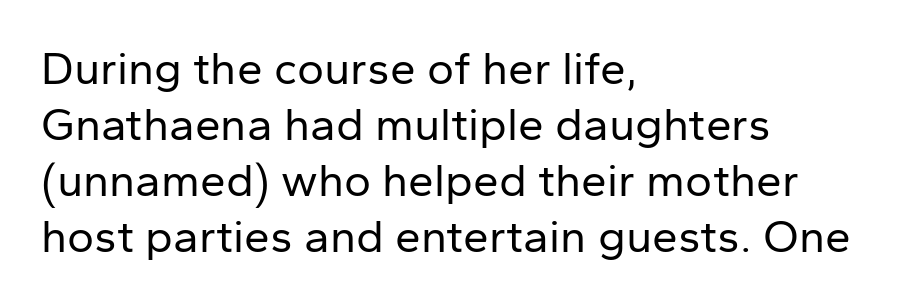
Q: Is the text bold? A: No.
Q: Is the text italic (slanted)? A: No, it is upright.
Q: Is the typeface a serif or a sans-serif typeface? A: Sans-serif.
Q: Is the text underlined? A: No.
Q: How is the paragraph aligned? A: Left-aligned.
Q: Is the spacing between letters normal or unusually wide? A: Normal.
Q: Width (condensed, normal, or wide)? A: Normal.
Q: Stroke contrast? A: Low.
Q: x-height? A: Medium.
Q: Monospaced? A: No.
